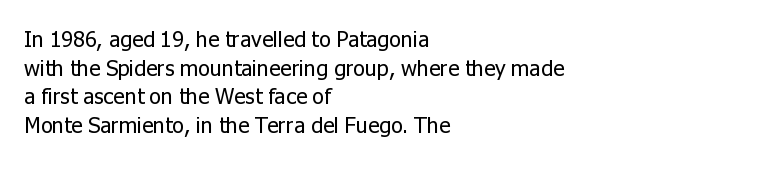
Q: Is the text bold? A: No.
Q: Is the text italic (slanted)? A: No, it is upright.
Q: Is the text underlined? A: No.
Q: How is the paragraph aligned? A: Left-aligned.
Q: Is the spacing between letters normal or unusually wide? A: Normal.
Q: Is the spacing between lines tight, normal or loose? A: Normal.
